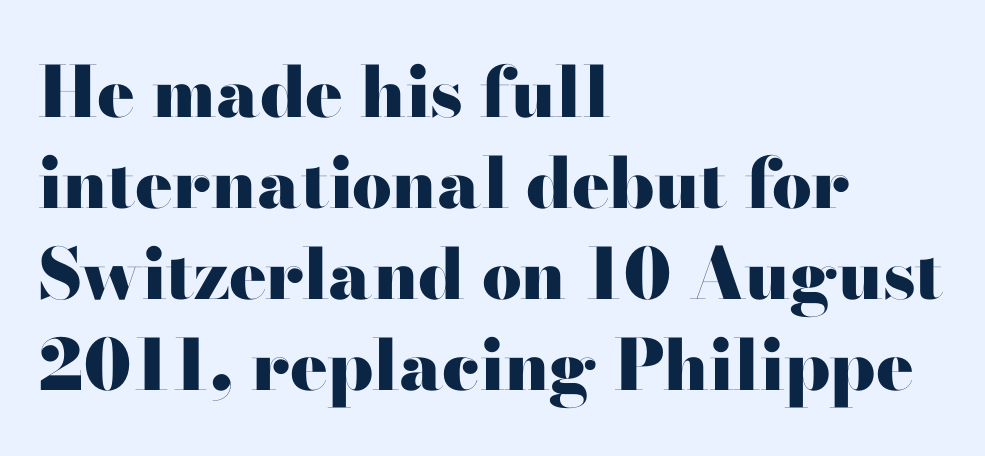
The image shows 70 px heavy, wide serif type, upright; set left-aligned, normal line spacing (1.3x), normal letter spacing, not underlined; high stroke contrast and a small x-height.
